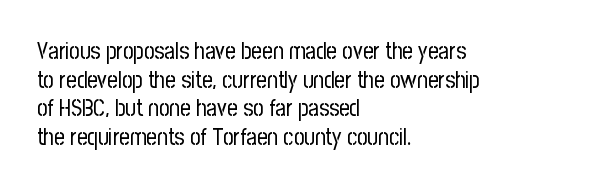
{"italic": "no", "bold": "no", "underline": "no", "align": "left", "line_spacing_ratio": 1.24, "letter_spacing": "normal", "letter_spacing_em": 0.0, "glyph_px": 23}
